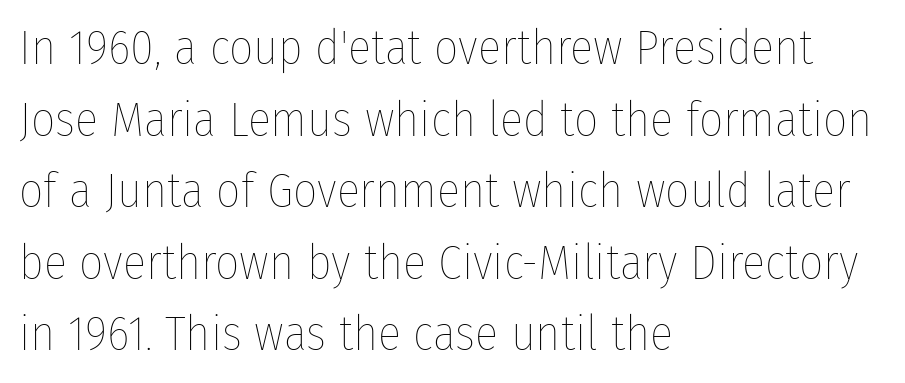
The image shows 48 px thin, condensed type, upright; set left-aligned, normal line spacing (1.49x), normal letter spacing, not underlined; low stroke contrast and a medium x-height.
